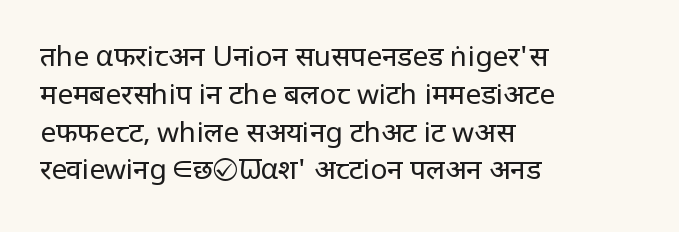
The image shows 28 px regular-weight sans-serif type, upright; set left-aligned, normal line spacing (1.35x), normal letter spacing, not underlined; low stroke contrast and a large x-height.
